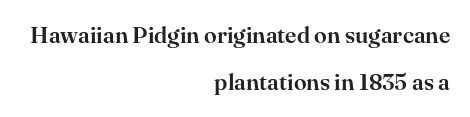
The image shows 23 px text type, upright; set right-aligned, loose line spacing (2.06x), normal letter spacing, not underlined.
